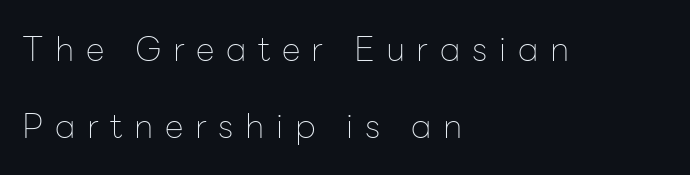
Q: Is the text bold? A: No.
Q: Is the text italic (slanted)? A: No, it is upright.
Q: Is the typeface a serif or a sans-serif typeface? A: Sans-serif.
Q: Is the text underlined? A: No.
Q: How is the paragraph aligned? A: Left-aligned.
Q: Is the spacing between letters normal or unusually wide? A: Unusually wide.
Q: Is the spacing between lines tight, normal or loose? A: Loose.
Q: Width (condensed, normal, or wide)? A: Normal.
Q: Stroke contrast? A: Low.
Q: x-height? A: Medium.
Q: Monospaced? A: No.
